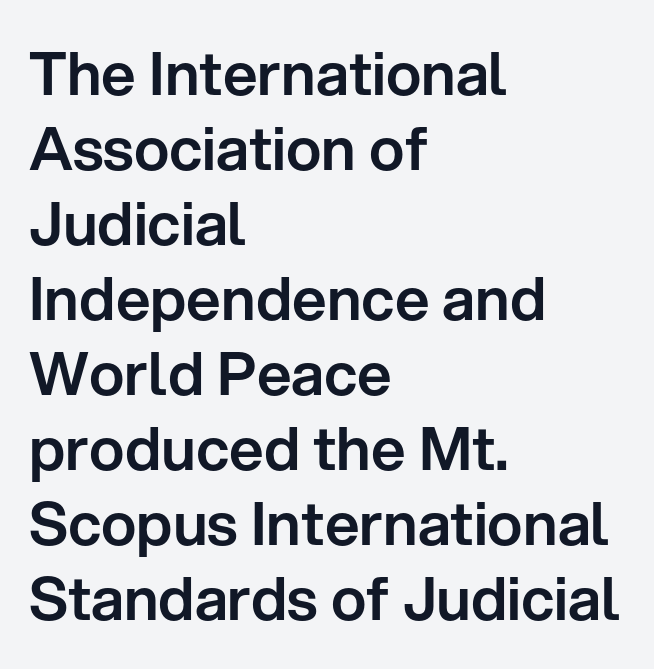
The image shows 60 px sans-serif type, upright; set left-aligned, normal line spacing (1.25x), normal letter spacing, not underlined; low stroke contrast and a medium x-height.
